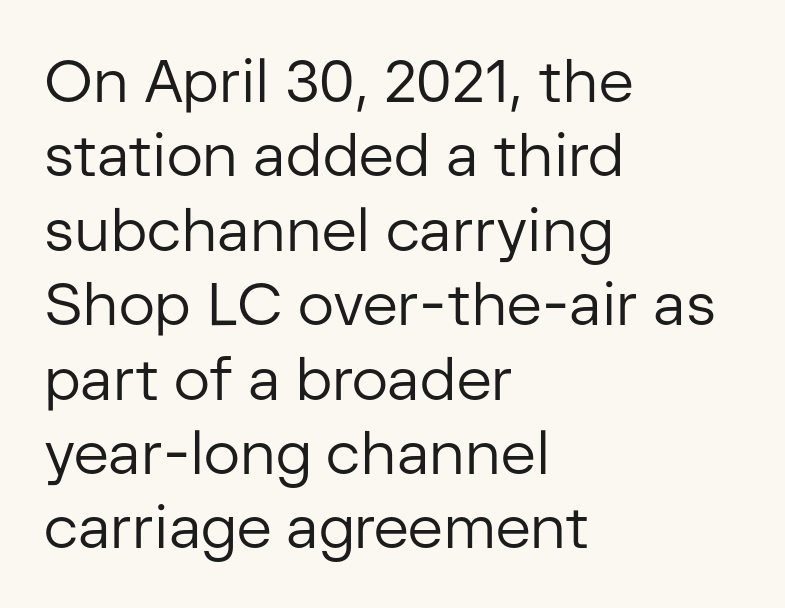
The image shows 60 px regular-weight sans-serif type, upright; set left-aligned, line spacing 1.24x, normal letter spacing, not underlined; low stroke contrast and a medium x-height.
